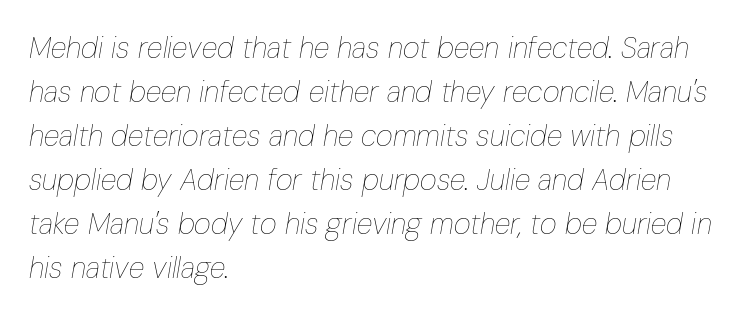
Q: Is the text bold? A: No.
Q: Is the text italic (slanted)? A: Yes, it leans right by about 10 degrees.
Q: Is the text underlined? A: No.
Q: How is the paragraph aligned? A: Left-aligned.
Q: Is the spacing between letters normal or unusually wide? A: Normal.
Q: Is the spacing between lines tight, normal or loose? A: Normal.
Q: Width (condensed, normal, or wide)? A: Condensed.
Q: Stroke contrast? A: Low.
Q: x-height? A: Medium.
Q: Monospaced? A: No.
